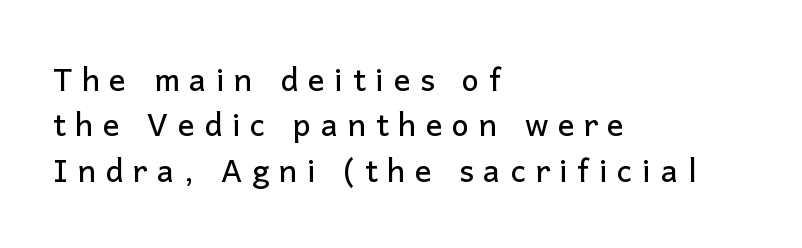
{"serif": "no", "italic": "no", "width": "normal", "stroke_contrast": "low", "x_height": "medium", "monospaced": "no", "underline": "no", "align": "left", "line_spacing": "normal", "line_spacing_ratio": 1.46, "letter_spacing": "wide", "letter_spacing_em": 0.31, "glyph_px": 31}
